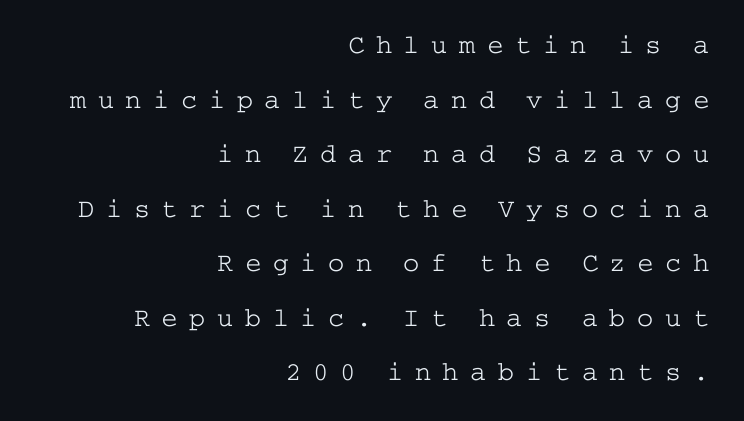
Glyph-to-glyph distance is far greater than everyday printed text. Notice how the stems are strictly vertical — no italics here. This is not heavy type; no bold has been used. The passage is arranged like a letterhead date or caption credit — flush right.
